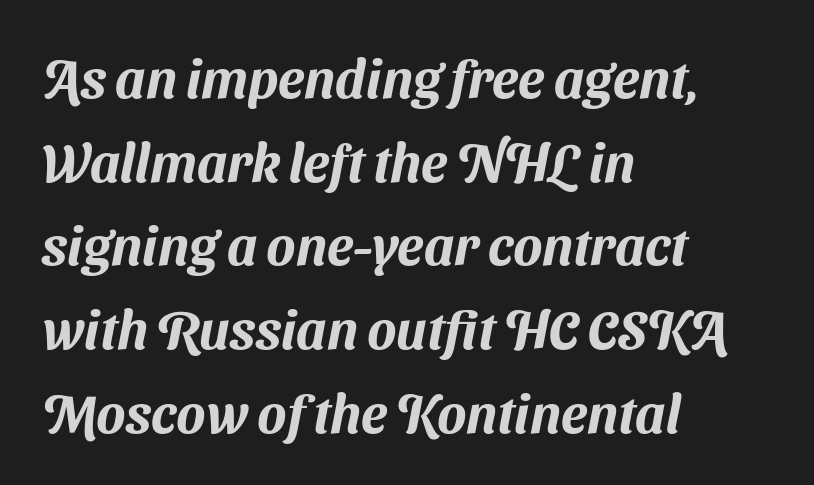
Q: Is the typeface a serif or a sans-serif typeface? A: Sans-serif.
Q: Is the text underlined? A: No.
Q: How is the paragraph aligned? A: Left-aligned.
Q: Is the spacing between letters normal or unusually wide? A: Normal.
Q: Is the spacing between lines tight, normal or loose? A: Normal.
Q: Width (condensed, normal, or wide)? A: Normal.
Q: Stroke contrast? A: Medium.
Q: x-height? A: Medium.
Q: Monospaced? A: No.
